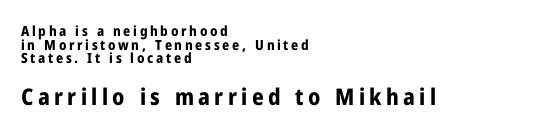
Reading down the block, your eye returns to a fixed left position each line. Upright lettering throughout. This is heavy type, rendered in bold. Typesetter's note — lower block bumped up in size, upper block left smaller. Letters rest on an invisible, unmarked baseline. This block would grow much taller if given ordinary leading; it's compressed now.
